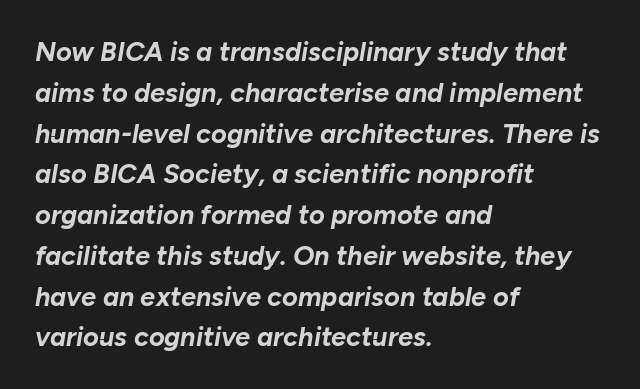
The image shows 27 px bold type, italic (leaning right); set left-aligned, normal line spacing (1.51x), normal letter spacing, not underlined.
